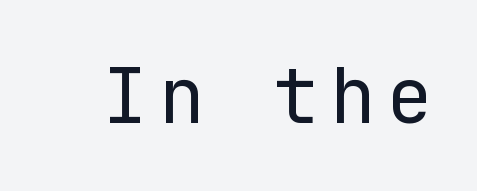
Notice how the stems are strictly vertical — no italics here. The area under the type is left untouched. Each stroke keeps to a modest, everyday thickness or less. The face used here is a sans, in the tradition of grotesques and geometrics. Note the uniform advance width — an 'i' takes as much space as an 'm'.
